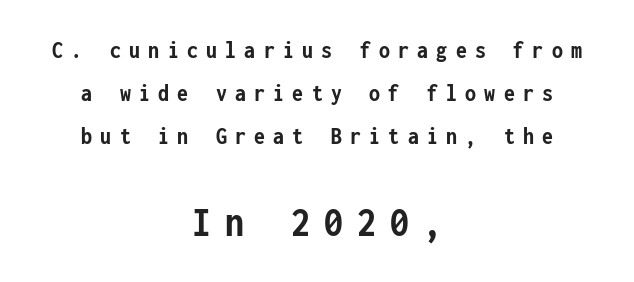
Every character here occupies the same horizontal width, giving the sample a typewriter-like rhythm. Does extra space separate the letters? Yes, quite a lot of it. The lettering stays uniformly vertical, giving the passage a roman look. Is the block centered? Yes — each line is placed symmetrically about the middle. The passage shown begins with its smaller block and ends with its larger one. Typesetter's note: full bold, strokes at maximum text heaviness.
